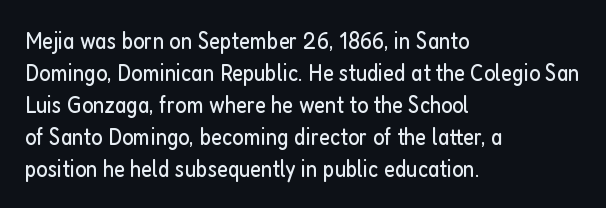
Q: Is the text bold? A: No.
Q: Is the text italic (slanted)? A: No, it is upright.
Q: Is the text underlined? A: No.
Q: How is the paragraph aligned? A: Left-aligned.
Q: Is the spacing between letters normal or unusually wide? A: Normal.
Q: Is the spacing between lines tight, normal or loose? A: Normal.
